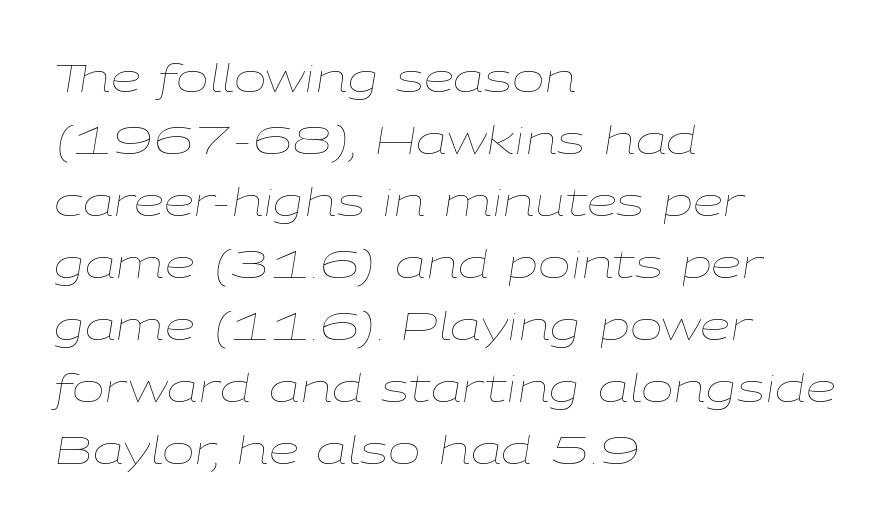
{"italic": "yes", "lean": "right", "slant_degrees": 9, "bold": "no", "weight": "thin", "width": "wide", "stroke_contrast": "low", "x_height": "medium", "monospaced": "no", "underline": "no", "align": "left", "line_spacing": "normal", "line_spacing_ratio": 1.59, "letter_spacing": "normal", "letter_spacing_em": 0.0, "glyph_px": 39}
